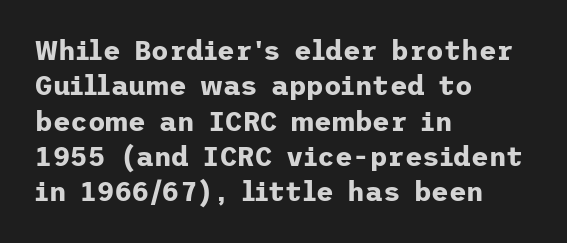
Q: Is the text bold? A: Yes.
Q: Is the text italic (slanted)? A: No, it is upright.
Q: Is the text underlined? A: No.
Q: How is the paragraph aligned? A: Left-aligned.
Q: Is the spacing between letters normal or unusually wide? A: Normal.
Q: Is the spacing between lines tight, normal or loose? A: Normal.
